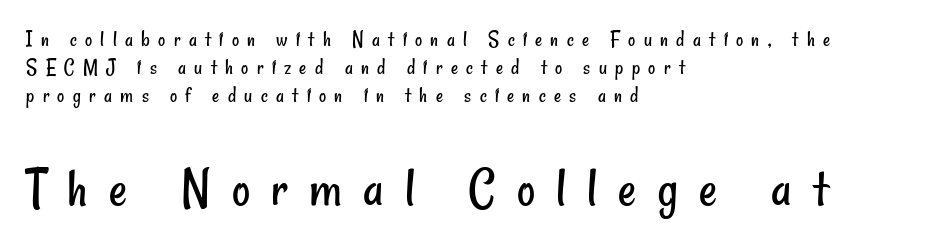
The image shows 56 px regular-weight, condensed sans-serif type; set left-aligned, normal line spacing (1.28x), unusually wide letter spacing (+0.38 em), not underlined; the second (bottom) block is 2.55x larger; low stroke contrast and a small x-height.
